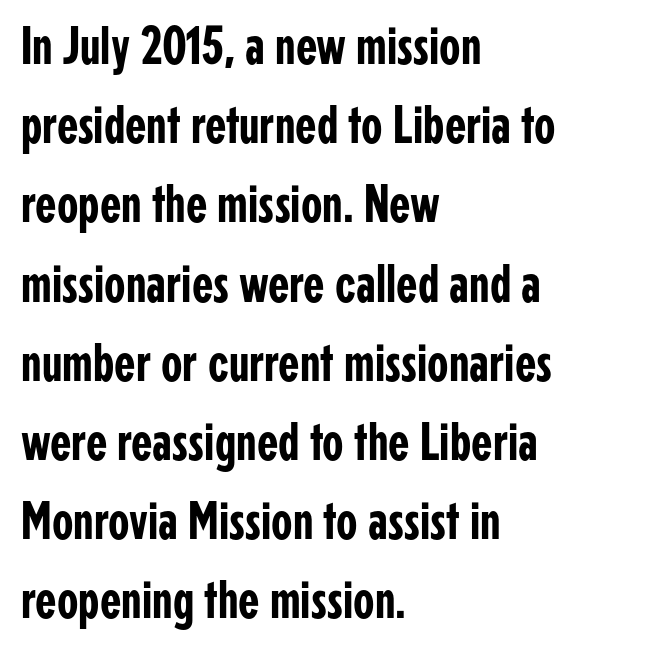
Beneath every word, the page is bare. Quick note: not italic, upright. The paragraph has a hard left edge and a soft right edge. Proportional: the letters do not fall into vertical columns. The rows are spaced the way most documents space them.
